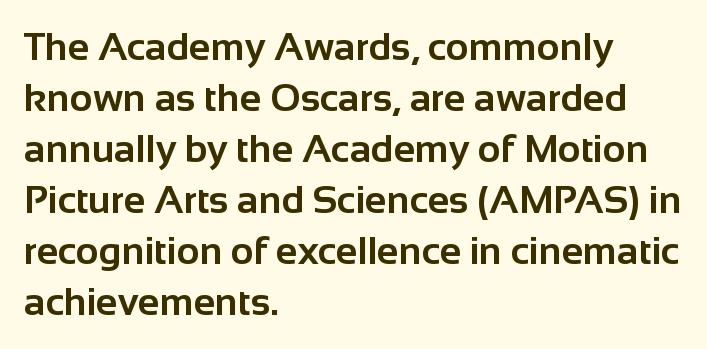
Which margin do the lines hug? The left one — the right edge is uneven. Varying glyph widths throughout — classic text-font behaviour. The specimen omits any rule beneath the text block's lines. Notice how descenders clear the ascenders below comfortably — that's standard leading.
